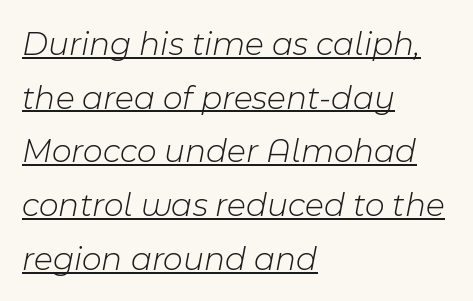
Q: Is the text bold? A: No.
Q: Is the text italic (slanted)? A: Yes, it leans right by about 11 degrees.
Q: Is the text underlined? A: Yes.
Q: How is the paragraph aligned? A: Left-aligned.
Q: Is the spacing between letters normal or unusually wide? A: Normal.
Q: Is the spacing between lines tight, normal or loose? A: Normal.
Q: Width (condensed, normal, or wide)? A: Normal.
Q: Stroke contrast? A: Low.
Q: x-height? A: Medium.
Q: Monospaced? A: No.
